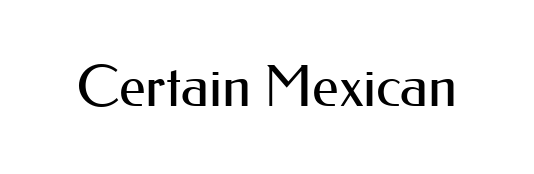
The image shows 57 px regular-weight sans-serif type, upright; set normal letter spacing, not underlined; medium stroke contrast and a small x-height.
